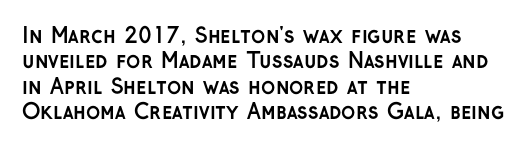
The image shows 21 px bold type, upright; set left-aligned, line spacing 1.21x, normal letter spacing, not underlined.
